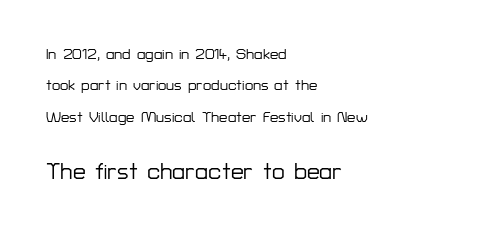
Q: Is the text italic (slanted)? A: No, it is upright.
Q: Is the text underlined? A: No.
Q: How is the paragraph aligned? A: Left-aligned.
Q: Is the spacing between letters normal or unusually wide? A: Normal.
Q: Is the spacing between lines tight, normal or loose? A: Loose.
Q: Which block of text is set in a larger size, the first (top) or the second (bottom)? A: The second (bottom) one.
